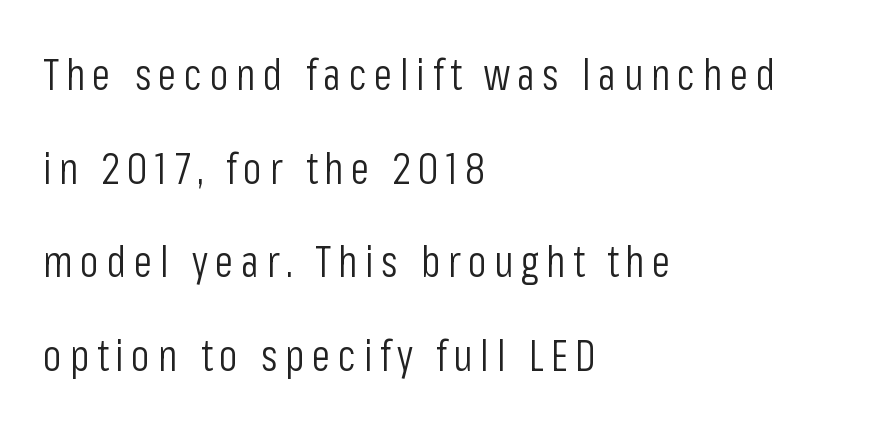
Ordinary non-slanted type is in use. Are there feet on the stems? There aren't — it's a sans. The passage shown is typed in a proportional face where columns would drift. Notice how the passage keeps a crisp vertical edge on the left only. Bold? No — there's no thickening of the strokes.
